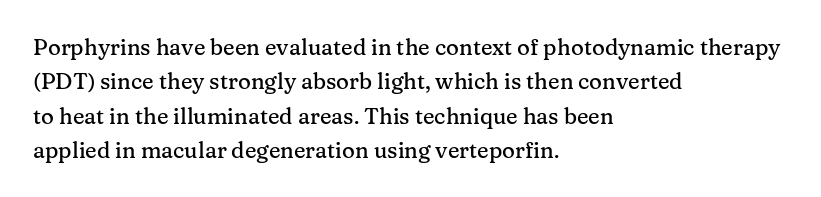
Teacher's note: observe the even left margin — that is flush-left alignment. The passage shown has conventional tracking throughout. It's the straight-up-and-down kind of type. The block of text has a typical density, with ordinary space between rows. The area under the type is left untouched.
